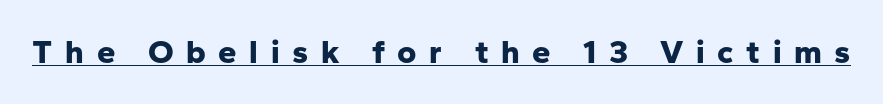
{"serif": "no", "italic": "no", "bold": "yes", "weight": "bold", "width": "normal", "stroke_contrast": "low", "x_height": "medium", "monospaced": "no", "underline": "yes", "letter_spacing": "wide", "letter_spacing_em": 0.38, "glyph_px": 33}
